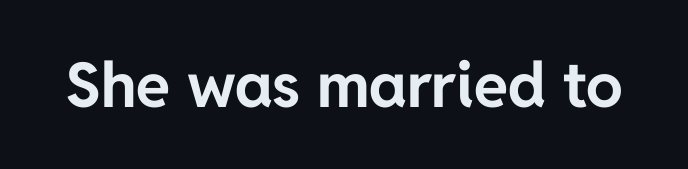
The glyphs are unaccompanied by any horizontal stroke below them. You'd pick this weight for a headline — it's a proper bold. The rendering keeps characters at their native spacing. Note: no serifs on the glyphs. Tall strokes in this sample are plumb rather than angled. This sample has the flowing, uneven cadence of proportional lettering.
